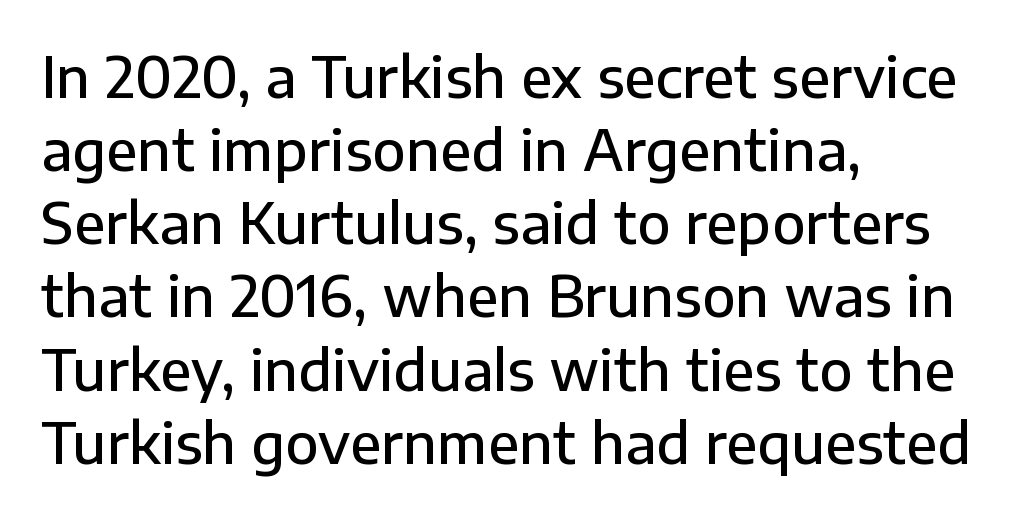
Is there much room between lines? A standard amount, neither cramped nor airy. Characters follow at the spacing the type designer built in. Italic: no, the glyphs are upright roman. The area under the type is left untouched. Bold? Not quite — semibold, heavier than regular but stopping short. Note: no serifs on the glyphs.
